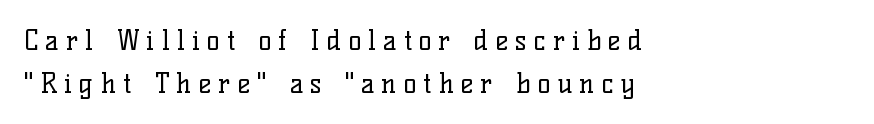
The letterforms stand isolated, each surrounded by extra space. The zone under the glyphs is completely vacant. The passage shown is not bold in any degree. In CSS terms this would be text-align: left. Baseline-to-baseline distance is the conventional proportion of letter height.
